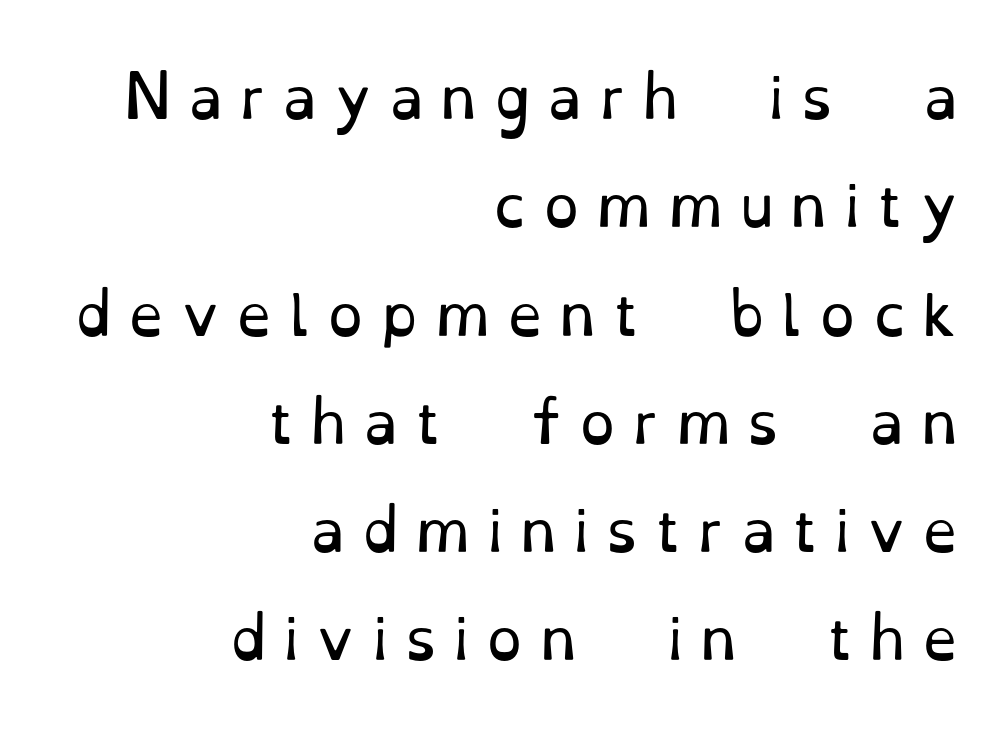
The image shows 57 px regular-weight type, upright; set right-aligned, loose line spacing (1.9x), unusually wide letter spacing (+0.29 em), not underlined; low stroke contrast and a small x-height.
